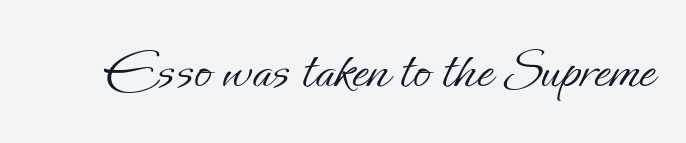
{"bold": "no", "weight": "light", "width": "normal", "stroke_contrast": "low", "x_height": "small", "monospaced": "no", "underline": "no", "letter_spacing": "normal", "letter_spacing_em": 0.0, "glyph_px": 58}
